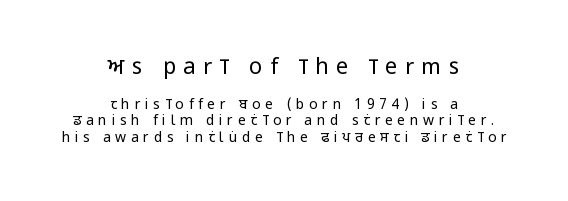
A typesetter would call this heavily tracked-out type. Character size in the leading block exceeds that of the trailing block. The axis of the letterforms is exactly vertical. The baseline area is clear. The paragraph shown floats in the horizontal middle. Is the stroke heavy? The answer is a plain regular-or-lighter.
